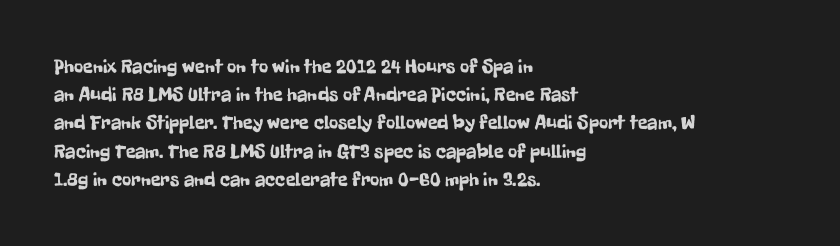
Quick note: interline space is typical. Layout note: lines flush left. The tracking reads as untouched default to a designer's eye. The passage shown is not underscored anywhere. The type sits square on the baseline with zero lean.
